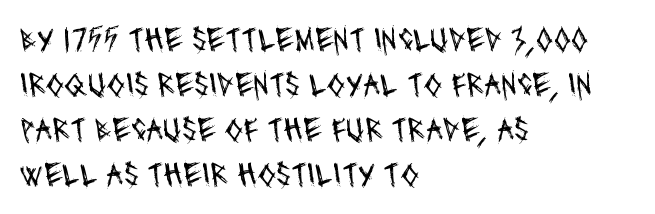
The image shows 34 px regular-weight, condensed sans-serif type; set left-aligned, normal line spacing (1.32x), normal letter spacing, not underlined; medium stroke contrast and a large x-height.
